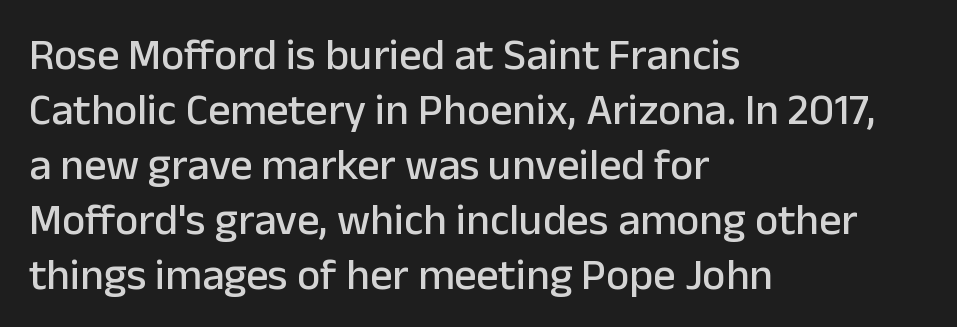
In terms of posture, this sample is upright. No feet cap the strokes, marking this as sans-serif type. The passage shown is not underscored anywhere. Characters follow at the spacing the type designer built in.
